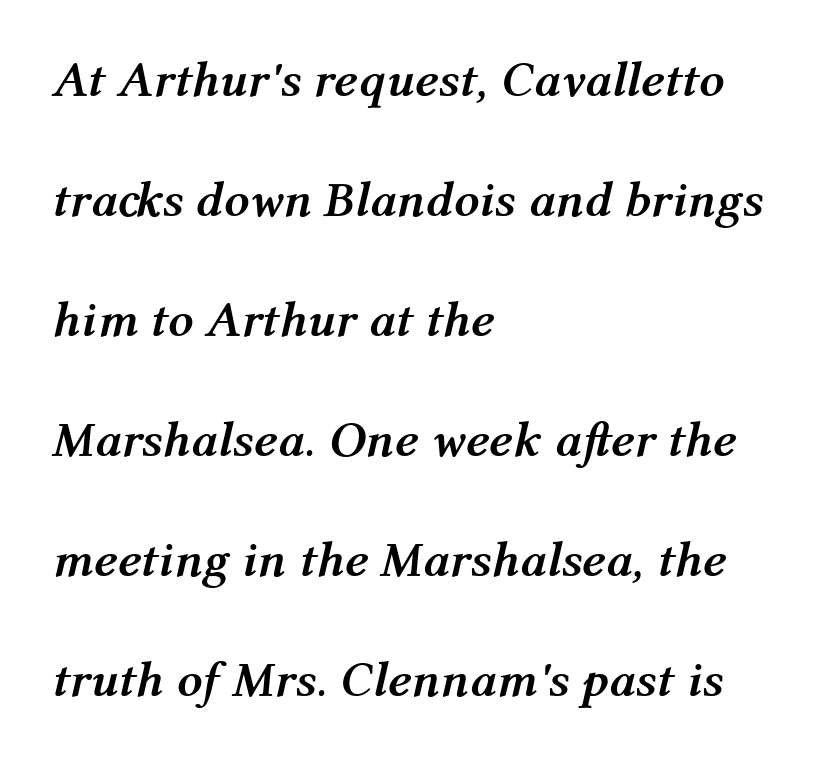
The image shows 50 px semibold type, italic (leaning right); set left-aligned, loose line spacing (2.4x), normal letter spacing, not underlined; medium stroke contrast and a medium x-height.
